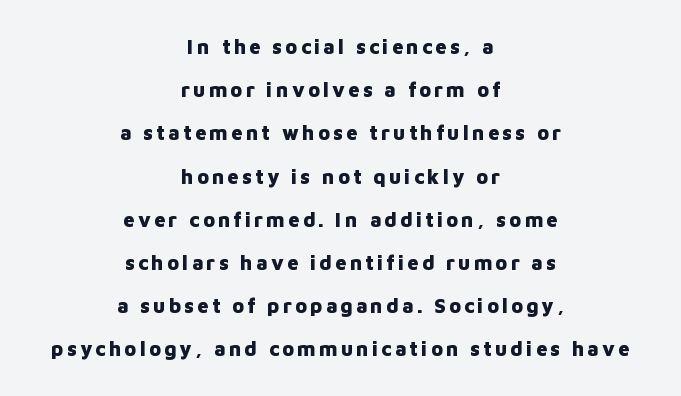
{"italic": "no", "bold": "yes", "underline": "no", "align": "center", "line_spacing": "loose", "line_spacing_ratio": 2.16, "glyph_px": 20}
